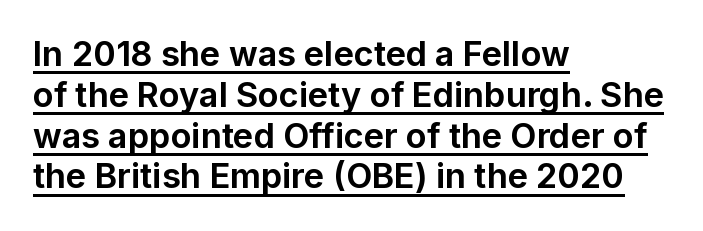
Q: Is the text bold? A: Yes.
Q: Is the text italic (slanted)? A: No, it is upright.
Q: Is the typeface a serif or a sans-serif typeface? A: Sans-serif.
Q: Is the text underlined? A: Yes.
Q: How is the paragraph aligned? A: Left-aligned.
Q: Is the spacing between letters normal or unusually wide? A: Normal.
Q: Width (condensed, normal, or wide)? A: Normal.
Q: Stroke contrast? A: Low.
Q: x-height? A: Medium.
Q: Monospaced? A: No.
